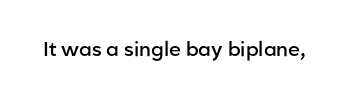
The image shows 20 px text type, upright; set normal letter spacing, not underlined.
